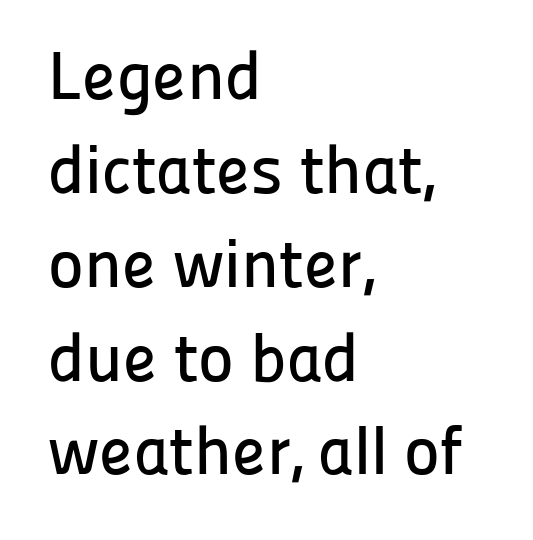
{"serif": "no", "italic": "no", "width": "normal", "stroke_contrast": "low", "x_height": "medium", "monospaced": "no", "underline": "no", "align": "left", "line_spacing": "normal", "line_spacing_ratio": 1.38, "letter_spacing": "normal", "letter_spacing_em": 0.0, "glyph_px": 68}
